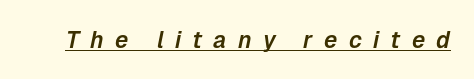
The image shows 23 px text type, italic (leaning right); set unusually wide letter spacing (+0.49 em), underlined.
